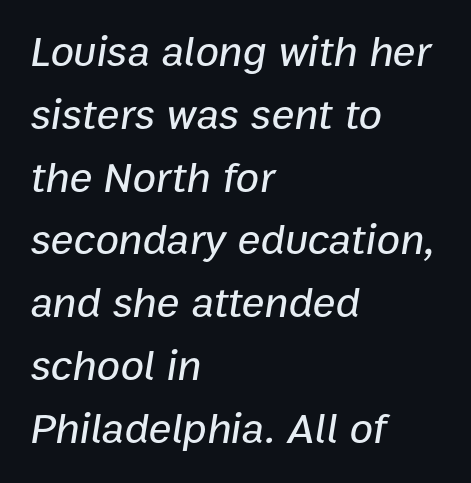
Baseline-to-baseline distance is the conventional proportion of letter height. You can tell it's italic because the verticals aren't actually vertical. The face used here is rendered with its standard letterfit. The passage shown is typed in a proportional face where columns would drift. Any mark beneath the type? The region is blank.
